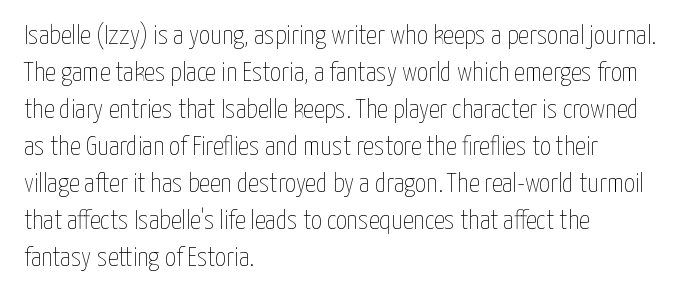
Reading down the block, your eye returns to a fixed left position each line. Tall strokes in this sample are plumb rather than angled. The rendering uses a moderate line-height, typical for paragraphs. This is not heavy type; no bold has been used. Any mark beneath the type? The region is blank. Each word holds together tightly as a unit, with standard inter-letter gaps.
